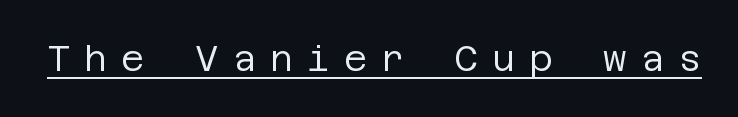
The image shows 36 px regular-weight sans-serif type, upright; set unusually wide letter spacing (+0.38 em), underlined; low stroke contrast and a large x-height.
